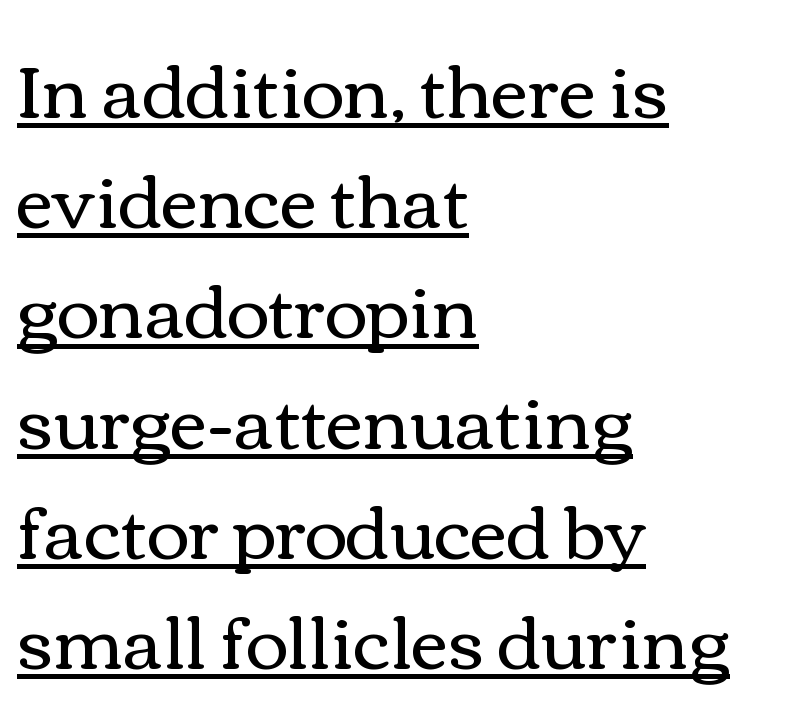
{"italic": "no", "bold": "no", "weight": "regular", "width": "wide", "stroke_contrast": "medium", "x_height": "medium", "monospaced": "no", "underline": "yes", "align": "left", "line_spacing": "normal", "line_spacing_ratio": 1.51, "letter_spacing": "normal", "letter_spacing_em": 0.0, "glyph_px": 73}
